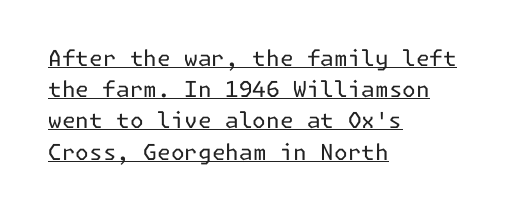
Casual observation: everything's shoved over to the left. Standard letterfit; no display-style spreading of the glyphs. Do the letters lean? They stand straight. If you measured baseline to baseline, you'd find a middling distance. Check the space under the baseline: a stroke is drawn there. The characters are drawn with everyday or finer stroke widths.
